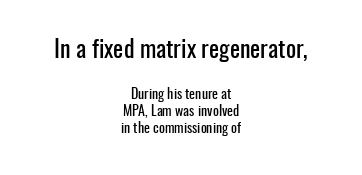
{"italic": "no", "underline": "no", "align": "center", "line_spacing_ratio": 1.23, "letter_spacing": "normal", "letter_spacing_em": 0.0, "larger_block": "first", "size_ratio": 1.71, "glyph_px": 24}
